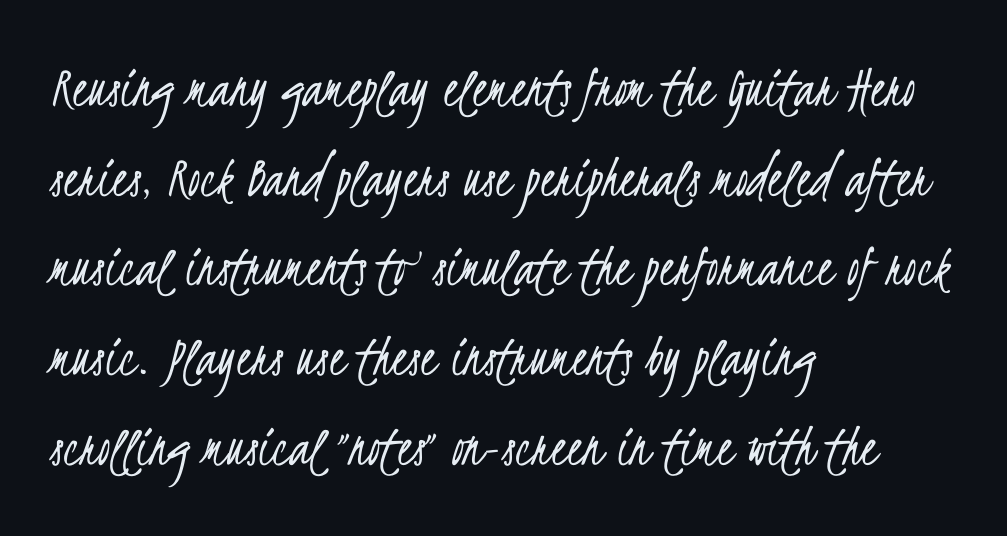
The lines sit at an ordinary, default distance from one another. Tracking here is standard; glyphs follow each other at the usual distance. Horizontally, the lines are justified to the leading edge only. Spacing verdict: proportional, widths tailored to each character. Stems and bowls with no extra thickness — not bold.
